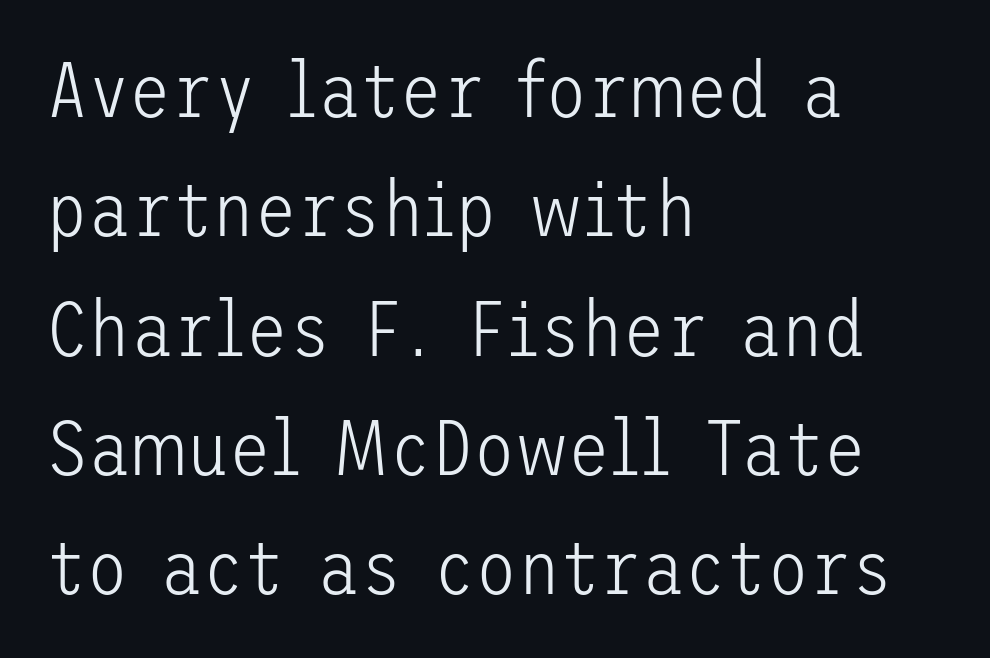
This rendering features lettering with no underline. Are there feet on the stems? There aren't — it's a sans. On a weight scale, this lands at 450 or below. Posture: straight, roman, zero tilt.
